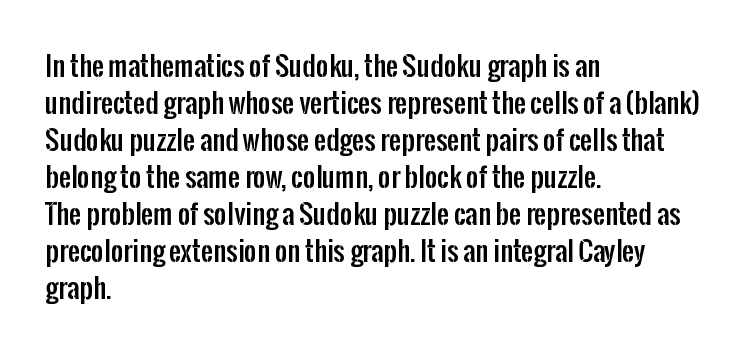
{"italic": "no", "underline": "no", "align": "left", "line_spacing": "normal", "line_spacing_ratio": 1.37, "letter_spacing": "normal", "letter_spacing_em": 0.0, "glyph_px": 27}
